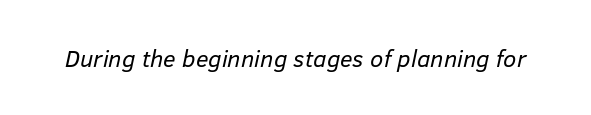
{"italic": "yes", "lean": "right", "slant_degrees": 12, "bold": "no", "underline": "no", "letter_spacing": "normal", "letter_spacing_em": 0.0, "glyph_px": 24}
